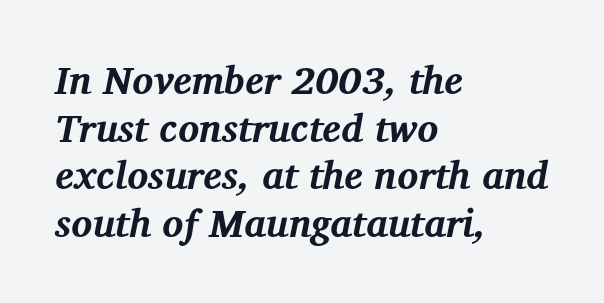
{"serif": "yes", "italic": "yes", "lean": "right", "slant_degrees": 12, "bold": "yes", "weight": "bold", "width": "normal", "stroke_contrast": "medium", "x_height": "medium", "monospaced": "no", "underline": "no", "align": "left", "line_spacing_ratio": 1.22, "letter_spacing": "normal", "letter_spacing_em": 0.0, "glyph_px": 39}
